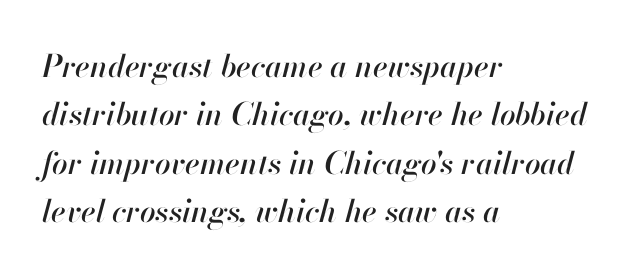
{"italic": "yes", "lean": "right", "slant_degrees": 13, "width": "normal", "stroke_contrast": "high", "x_height": "small", "monospaced": "no", "underline": "no", "align": "left", "line_spacing": "normal", "line_spacing_ratio": 1.56, "letter_spacing": "normal", "letter_spacing_em": 0.0, "glyph_px": 31}
